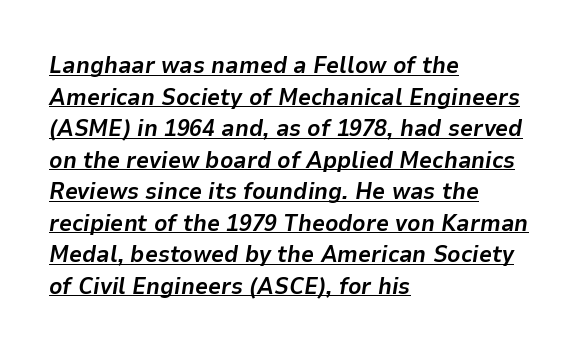
Is there much room between lines? A standard amount, neither cramped nor airy. Like a heading marked for emphasis, these lines bear an underscore. These lines stack with their left ends in a neat column. You could call the tracking neutral — neither tight nor loose.
